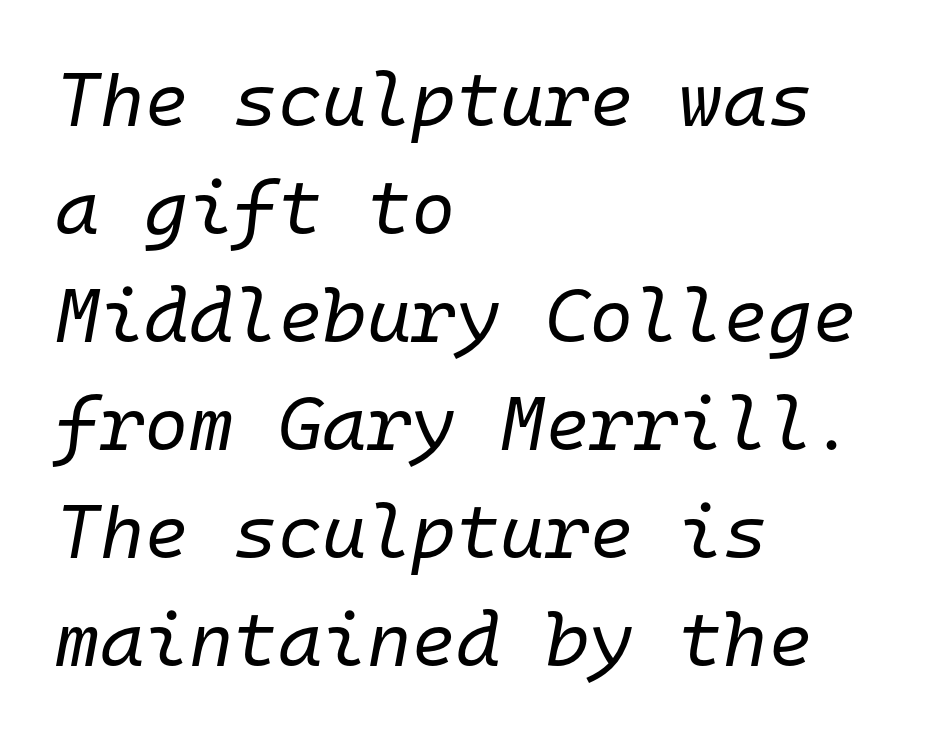
Q: Is the text bold? A: No.
Q: Is the text italic (slanted)? A: Yes, it leans right by about 10 degrees.
Q: Is the text underlined? A: No.
Q: How is the paragraph aligned? A: Left-aligned.
Q: Is the spacing between letters normal or unusually wide? A: Normal.
Q: Is the spacing between lines tight, normal or loose? A: Normal.
Q: Width (condensed, normal, or wide)? A: Normal.
Q: Stroke contrast? A: Low.
Q: x-height? A: Medium.
Q: Monospaced? A: Yes.
